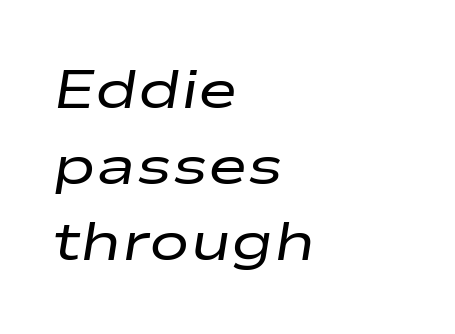
The image shows 54 px regular-weight, wide type, italic (leaning right); set left-aligned, normal line spacing (1.41x), normal letter spacing, not underlined; low stroke contrast and a medium x-height.
